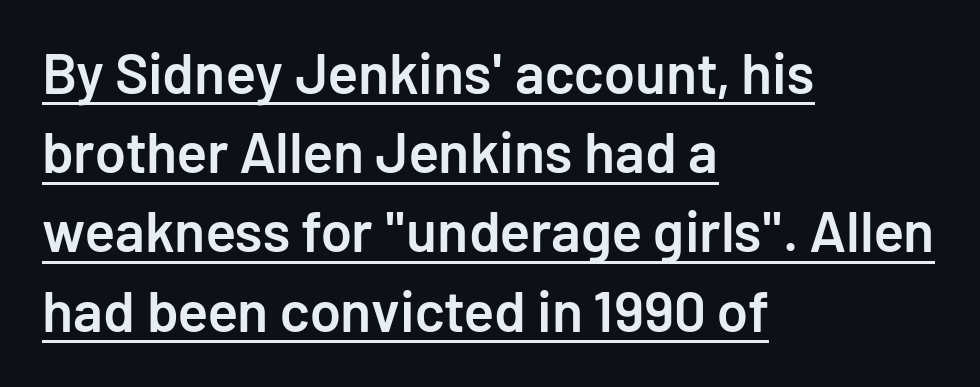
When letters stand straight like this, we call the style roman or upright. The face used here is a sans, in the tradition of grotesques and geometrics. Alignment: flush left. On the weight axis this lands at semibold, roughly 600.
